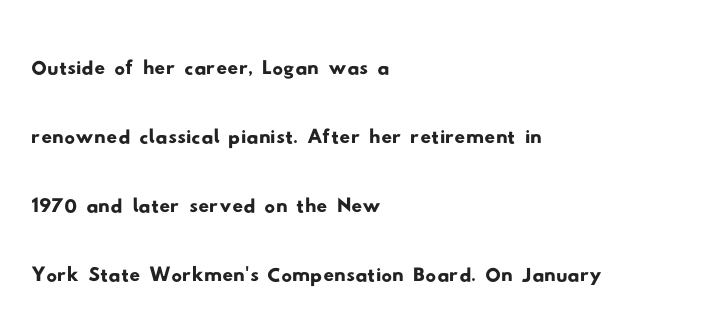
The image shows 53 px wide sans-serif type; set left-aligned, normal line spacing (1.3x), normal letter spacing, not underlined; low stroke contrast and a small x-height.
